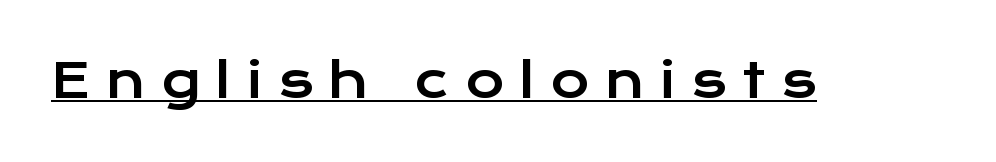
The glyphs are accompanied by a horizontal stroke just below them. No feet cap the strokes, marking this as sans-serif type. Substantial extra tracking has been applied to these lines. It's the straight-up-and-down kind of type. The face used here is proportionally spaced, like ordinary book or web type.
